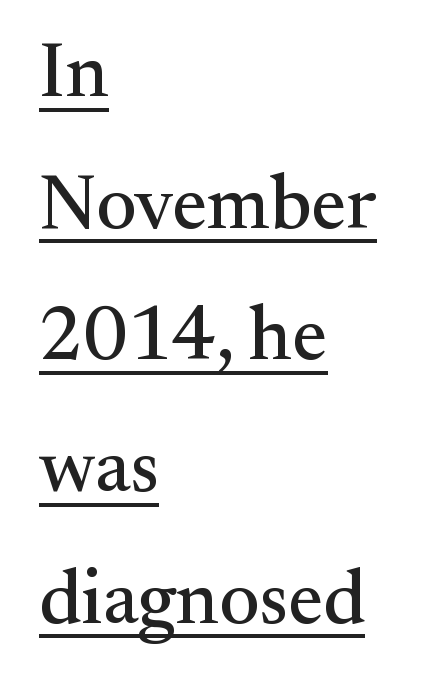
The image shows 77 px serif type, upright; set left-aligned, line spacing 1.71x, normal letter spacing, underlined; medium stroke contrast and a small x-height.
